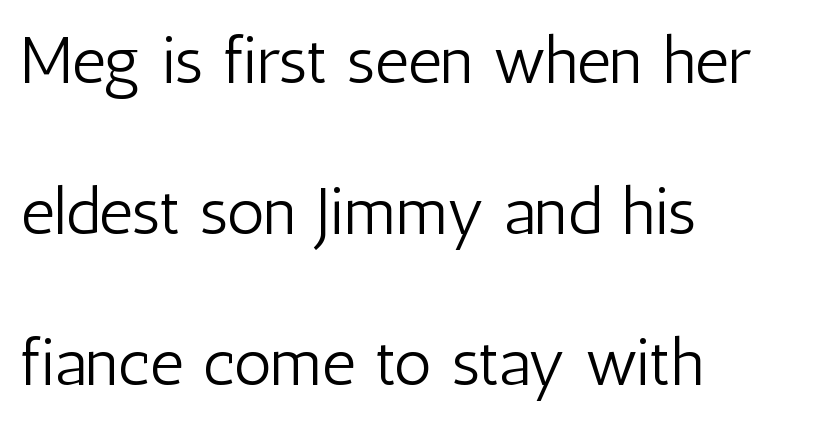
The image shows 66 px light, condensed sans-serif type, upright; set left-aligned, loose line spacing (2.29x), normal letter spacing, not underlined; low stroke contrast and a medium x-height.
